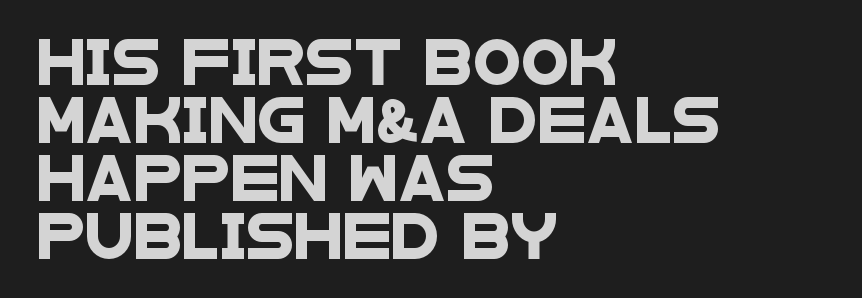
Q: Is the typeface a serif or a sans-serif typeface? A: Sans-serif.
Q: Is the text underlined? A: No.
Q: How is the paragraph aligned? A: Left-aligned.
Q: Is the spacing between letters normal or unusually wide? A: Normal.
Q: Is the spacing between lines tight, normal or loose? A: Normal.
Q: Width (condensed, normal, or wide)? A: Wide.
Q: Stroke contrast? A: Low.
Q: x-height? A: Large.
Q: Monospaced? A: No.
